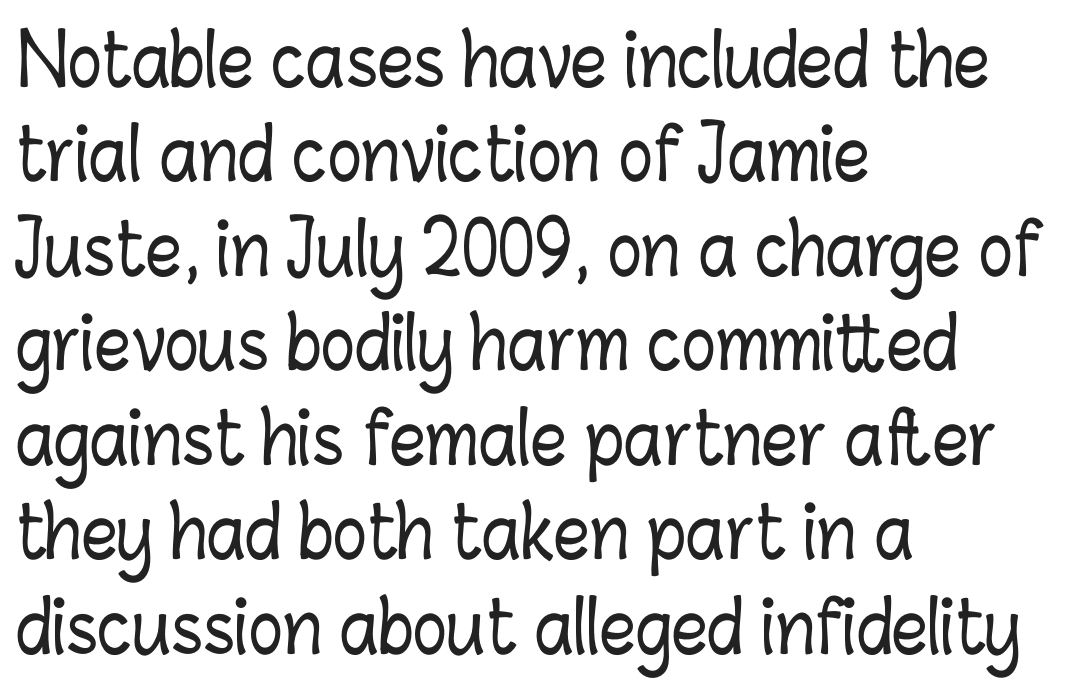
Q: Is the text italic (slanted)? A: No, it is upright.
Q: Is the text underlined? A: No.
Q: How is the paragraph aligned? A: Left-aligned.
Q: Is the spacing between letters normal or unusually wide? A: Normal.
Q: Is the spacing between lines tight, normal or loose? A: Normal.
Q: Width (condensed, normal, or wide)? A: Condensed.
Q: Stroke contrast? A: Low.
Q: x-height? A: Medium.
Q: Monospaced? A: No.
